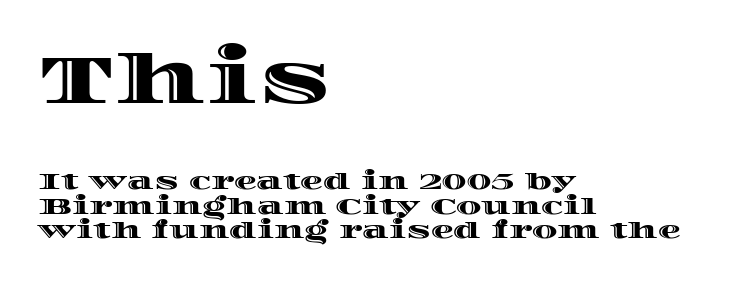
Q: Is the text italic (slanted)? A: No, it is upright.
Q: Is the text underlined? A: No.
Q: How is the paragraph aligned? A: Left-aligned.
Q: Is the spacing between letters normal or unusually wide? A: Normal.
Q: Is the spacing between lines tight, normal or loose? A: Tight.
Q: Which block of text is set in a larger size, the first (top) or the second (bottom)? A: The first (top) one.
Q: Width (condensed, normal, or wide)? A: Wide.
Q: x-height? A: Large.
Q: Monospaced? A: No.
